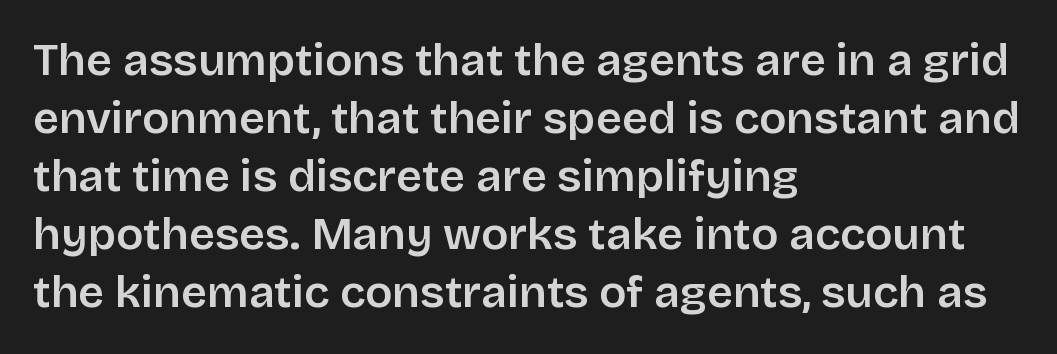
The image shows 45 px semibold sans-serif type, upright; set left-aligned, normal line spacing (1.29x), normal letter spacing, not underlined; low stroke contrast and a large x-height.
